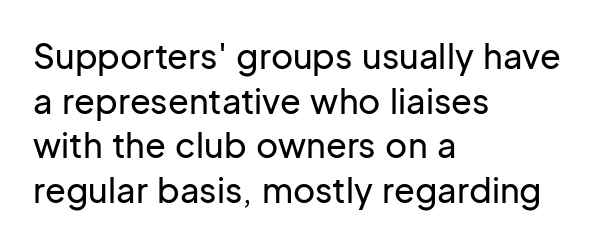
The image shows 34 px sans-serif type, upright; set left-aligned, normal line spacing (1.31x), normal letter spacing, not underlined; low stroke contrast and a medium x-height.
